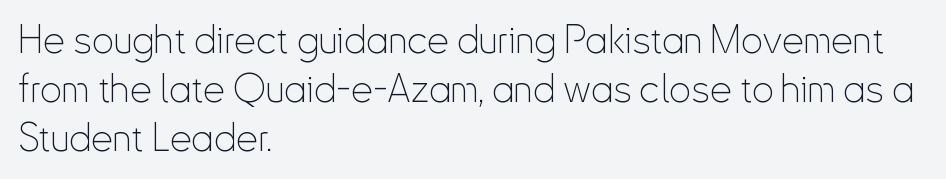
{"serif": "no", "italic": "no", "bold": "no", "weight": "thin", "width": "condensed", "stroke_contrast": "low", "x_height": "small", "monospaced": "no", "underline": "no", "align": "left", "line_spacing": "normal", "line_spacing_ratio": 1.26, "letter_spacing": "normal", "letter_spacing_em": 0.0, "glyph_px": 39}
